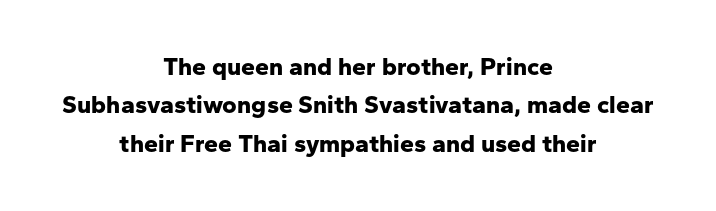
Q: Is the text bold? A: Yes.
Q: Is the text italic (slanted)? A: No, it is upright.
Q: Is the text underlined? A: No.
Q: How is the paragraph aligned? A: Centered.
Q: Is the spacing between letters normal or unusually wide? A: Normal.
Q: Is the spacing between lines tight, normal or loose? A: Normal.
